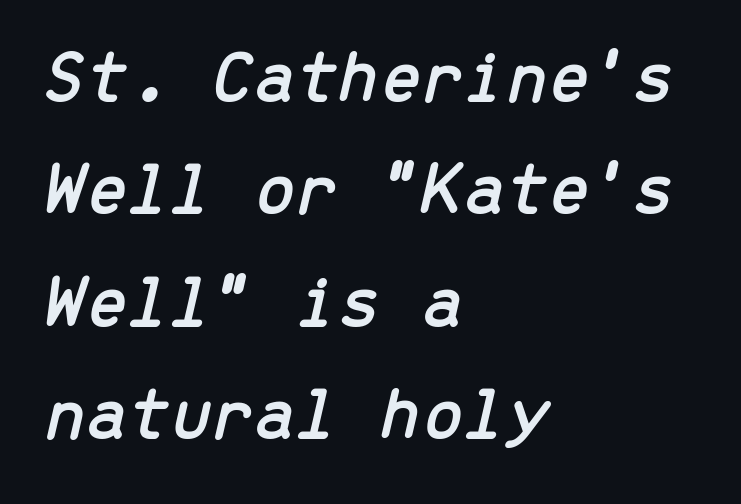
This rendering uses left alignment, leaving the right contour irregular. These lines are rendered in a fixed-pitch font. Letter spacing: default. Tall strokes in this sample are angled rather than plumb. Letters rest on an invisible, unmarked baseline. Quick note: interline space is typical.
